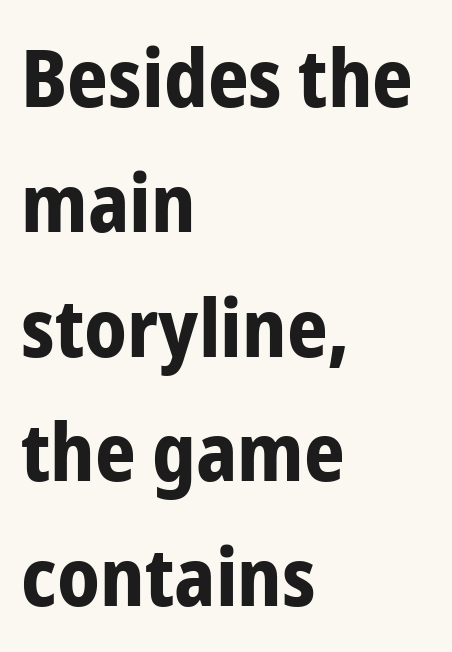
Q: Is the text bold? A: Yes.
Q: Is the text italic (slanted)? A: No, it is upright.
Q: Is the typeface a serif or a sans-serif typeface? A: Sans-serif.
Q: Is the text underlined? A: No.
Q: How is the paragraph aligned? A: Left-aligned.
Q: Is the spacing between letters normal or unusually wide? A: Normal.
Q: Is the spacing between lines tight, normal or loose? A: Normal.
Q: Width (condensed, normal, or wide)? A: Condensed.
Q: Stroke contrast? A: Low.
Q: x-height? A: Medium.
Q: Monospaced? A: No.
